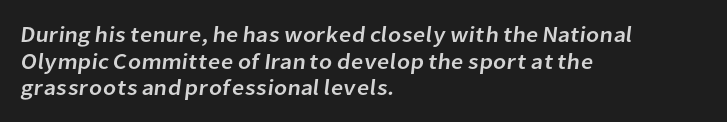
The image shows 22 px text type; set left-aligned, line spacing 1.21x, normal letter spacing, not underlined.
